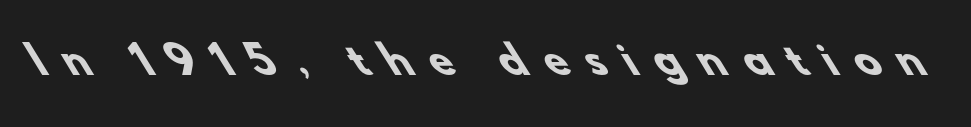
Each letter's strokes conclude bluntly, with no projecting serifs. The face used here is proportionally spaced, like ordinary book or web type. How heavy is the stroke? Heavy — this is a bold. Between one letter and the next there's a generous, obvious gap. Anything drawn beneath the words? Only blank space.
